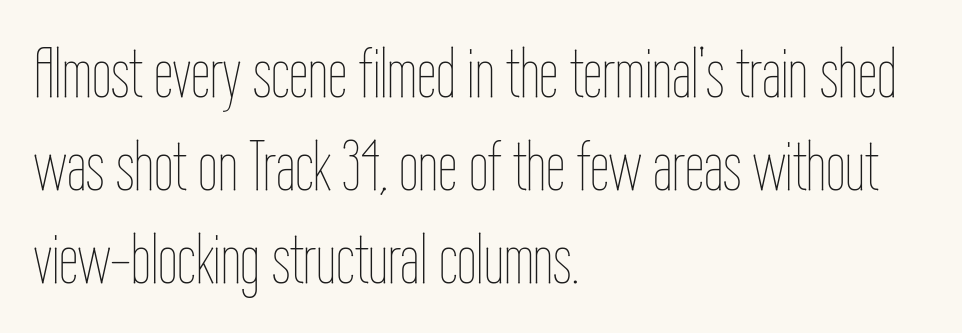
Q: Is the text bold? A: No.
Q: Is the text italic (slanted)? A: No, it is upright.
Q: Is the text underlined? A: No.
Q: How is the paragraph aligned? A: Left-aligned.
Q: Is the spacing between letters normal or unusually wide? A: Normal.
Q: Is the spacing between lines tight, normal or loose? A: Normal.
Q: Width (condensed, normal, or wide)? A: Condensed.
Q: Stroke contrast? A: Low.
Q: x-height? A: Medium.
Q: Monospaced? A: No.
